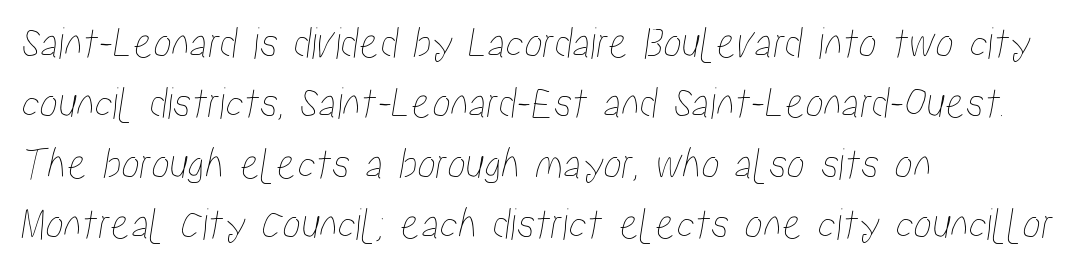
Q: Is the text underlined? A: No.
Q: How is the paragraph aligned? A: Left-aligned.
Q: Is the spacing between letters normal or unusually wide? A: Normal.
Q: Is the spacing between lines tight, normal or loose? A: Normal.
Q: Width (condensed, normal, or wide)? A: Condensed.
Q: Stroke contrast? A: Low.
Q: x-height? A: Medium.
Q: Monospaced? A: No.
